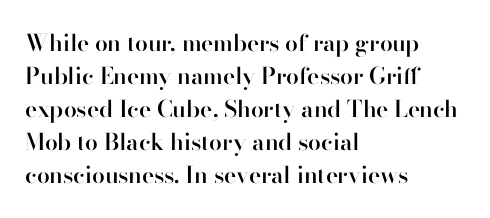
The space beneath each line is pristine and unruled. This rendering leaves character spacing at its baseline value. Designer's note — italics off, roman on. Leftover space on each line is placed entirely after the last word.
